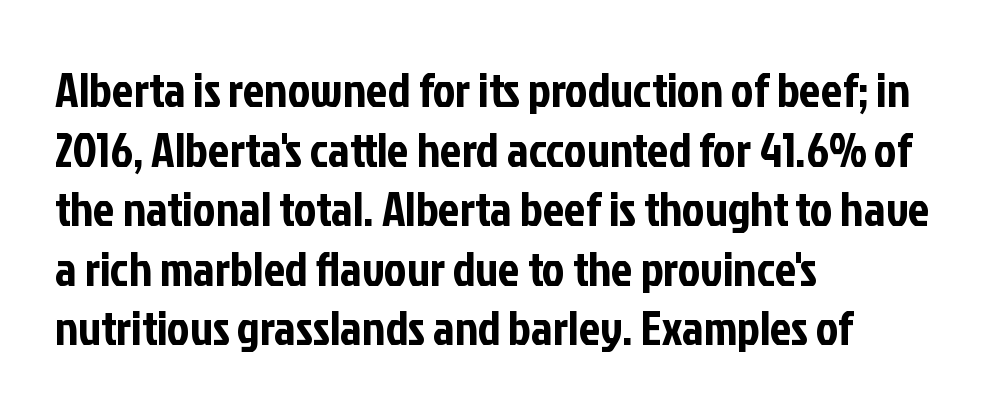
{"serif": "no", "italic": "no", "width": "condensed", "stroke_contrast": "low", "x_height": "medium", "monospaced": "no", "underline": "no", "align": "left", "line_spacing_ratio": 1.24, "letter_spacing": "normal", "letter_spacing_em": 0.0, "glyph_px": 48}
